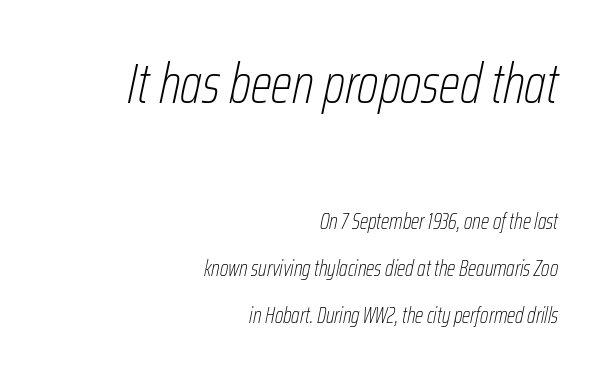
Q: Is the text bold? A: No.
Q: Is the text italic (slanted)? A: Yes, it leans right by about 12 degrees.
Q: Is the text underlined? A: No.
Q: How is the paragraph aligned? A: Right-aligned.
Q: Is the spacing between letters normal or unusually wide? A: Normal.
Q: Is the spacing between lines tight, normal or loose? A: Loose.
Q: Which block of text is set in a larger size, the first (top) or the second (bottom)? A: The first (top) one.
Q: Width (condensed, normal, or wide)? A: Condensed.
Q: Stroke contrast? A: Low.
Q: x-height? A: Medium.
Q: Monospaced? A: No.
